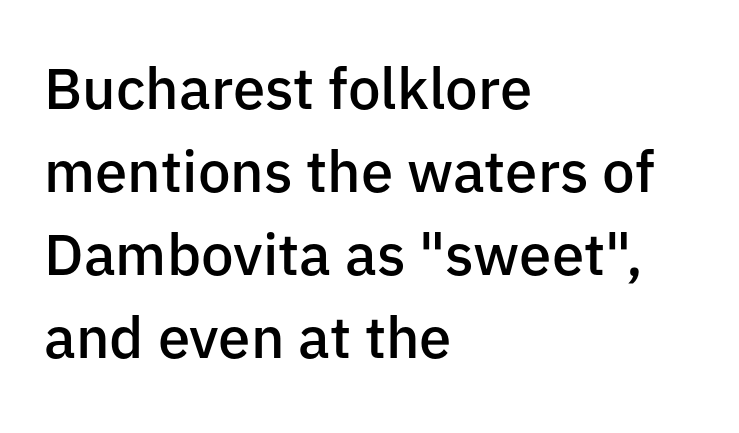
The image shows 58 px semibold sans-serif type, upright; set left-aligned, normal line spacing (1.43x), normal letter spacing, not underlined; low stroke contrast and a medium x-height.
